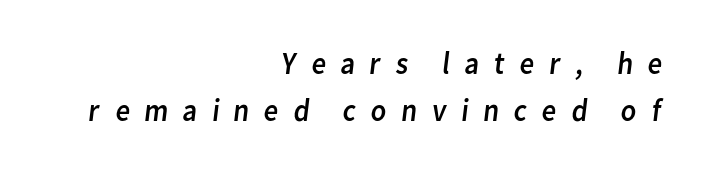
The image shows 32 px regular-weight sans-serif type; set right-aligned, normal line spacing (1.46x), unusually wide letter spacing (+0.42 em), not underlined; low stroke contrast and a medium x-height.
